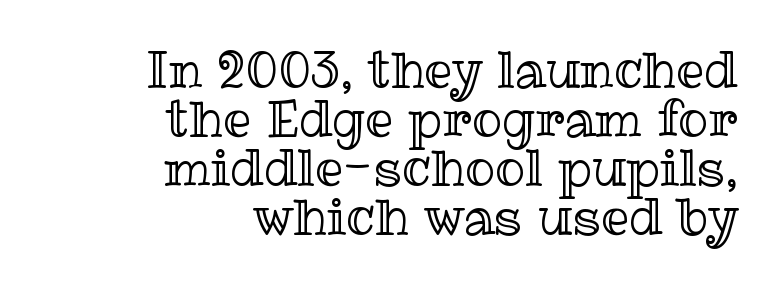
{"italic": "no", "width": "normal", "x_height": "medium", "monospaced": "no", "underline": "no", "align": "right", "line_spacing": "tight", "line_spacing_ratio": 0.98, "letter_spacing": "normal", "letter_spacing_em": 0.0, "glyph_px": 50}
